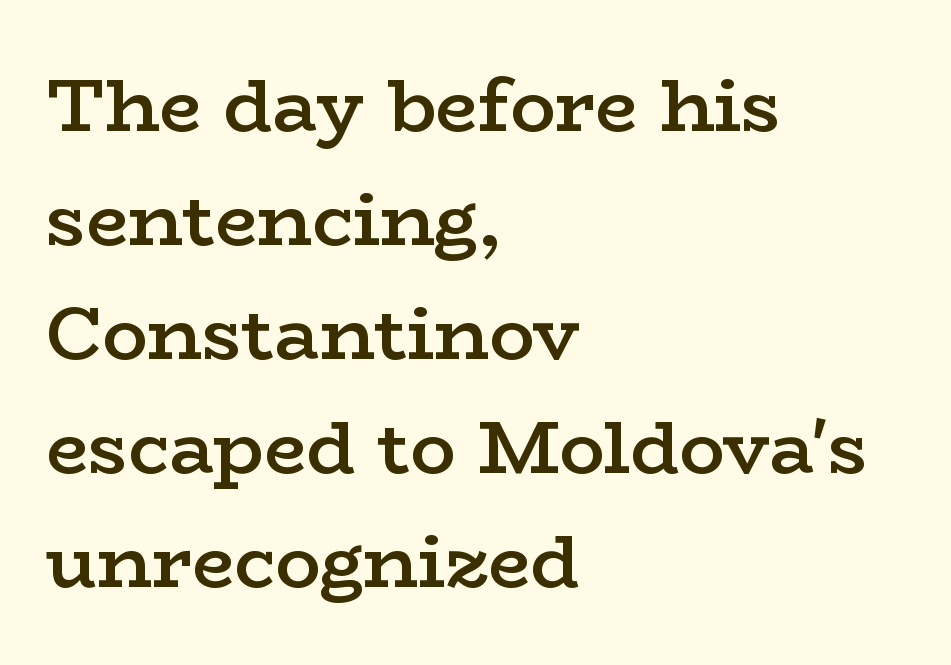
{"serif": "yes", "italic": "no", "bold": "semi", "weight": "semibold", "width": "wide", "stroke_contrast": "low", "x_height": "medium", "monospaced": "no", "underline": "no", "align": "left", "line_spacing": "normal", "line_spacing_ratio": 1.52, "letter_spacing": "normal", "letter_spacing_em": 0.0, "glyph_px": 75}
